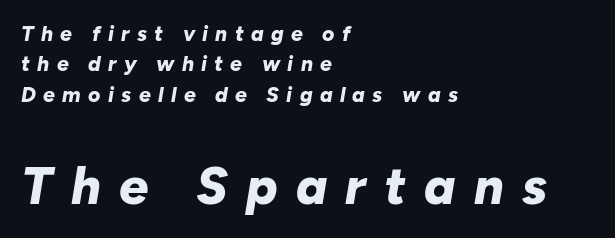
This sample uses an oblique cut, with every glyph tilted off the vertical. Typesetter's note: full bold, strokes at maximum text heaviness. Vertical spacing — default. These lines are rendered in a variable-pitch font. Beneath every word, the page is bare.
